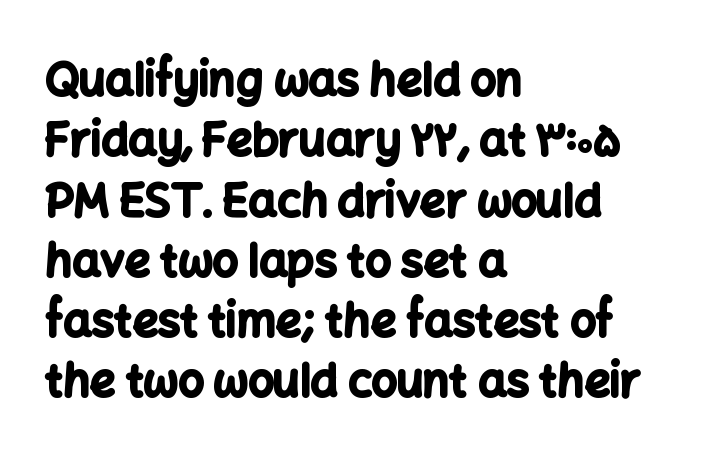
{"serif": "no", "italic": "no", "bold": "yes", "weight": "bold", "width": "normal", "stroke_contrast": "low", "x_height": "medium", "monospaced": "no", "underline": "no", "align": "left", "line_spacing": "normal", "line_spacing_ratio": 1.34, "letter_spacing": "normal", "letter_spacing_em": 0.0, "glyph_px": 45}
